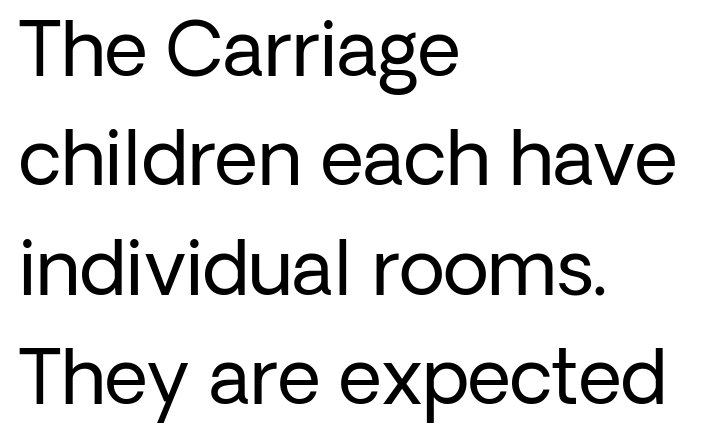
{"serif": "no", "italic": "no", "bold": "no", "weight": "regular", "width": "normal", "stroke_contrast": "low", "x_height": "medium", "monospaced": "no", "underline": "no", "align": "left", "line_spacing": "normal", "line_spacing_ratio": 1.46, "letter_spacing": "normal", "letter_spacing_em": 0.0, "glyph_px": 75}
